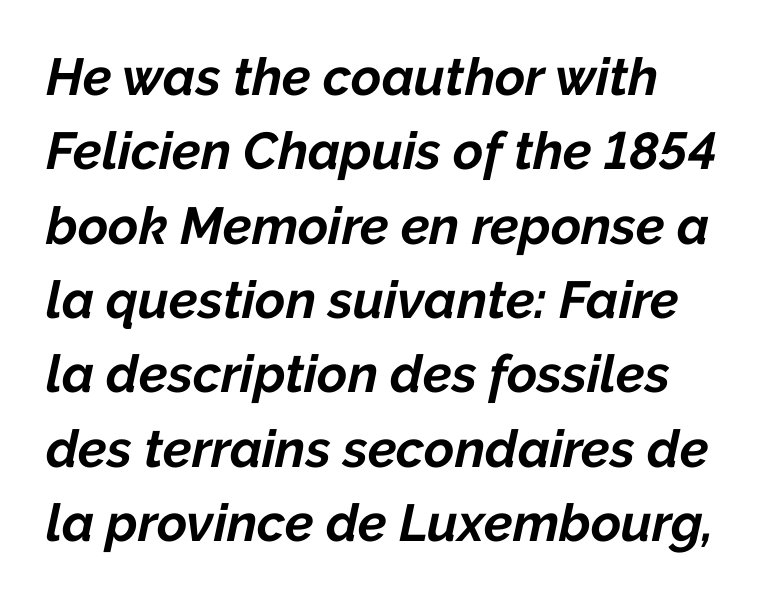
{"italic": "yes", "lean": "right", "slant_degrees": 12, "bold": "yes", "weight": "bold", "width": "normal", "stroke_contrast": "low", "x_height": "medium", "monospaced": "no", "underline": "no", "line_spacing": "normal", "line_spacing_ratio": 1.43, "letter_spacing": "normal", "letter_spacing_em": 0.0, "glyph_px": 52}
